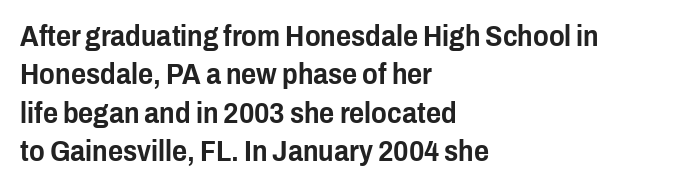
Q: Is the text italic (slanted)? A: No, it is upright.
Q: Is the typeface a serif or a sans-serif typeface? A: Sans-serif.
Q: Is the text underlined? A: No.
Q: How is the paragraph aligned? A: Left-aligned.
Q: Is the spacing between letters normal or unusually wide? A: Normal.
Q: Is the spacing between lines tight, normal or loose? A: Normal.
Q: Width (condensed, normal, or wide)? A: Condensed.
Q: Stroke contrast? A: Low.
Q: x-height? A: Medium.
Q: Monospaced? A: No.
